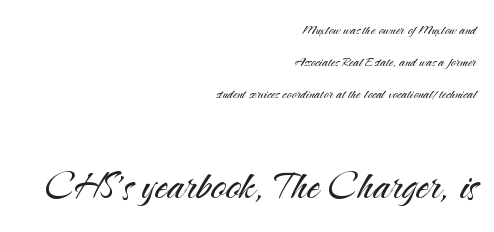
Each word holds together tightly as a unit, with standard inter-letter gaps. Right-aligned paragraph, ragged on the left. You get the small type first, then a jump to larger type. Vertical stems look standard width or narrower in stroke. The zone under the glyphs is completely vacant.
